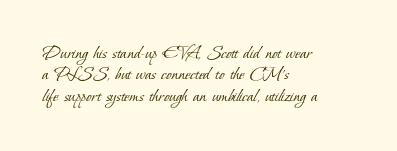
This is not heavy type; no bold has been used. The rendering keeps characters at their native spacing. Cramped leading. Has an underline been added? It has not.
